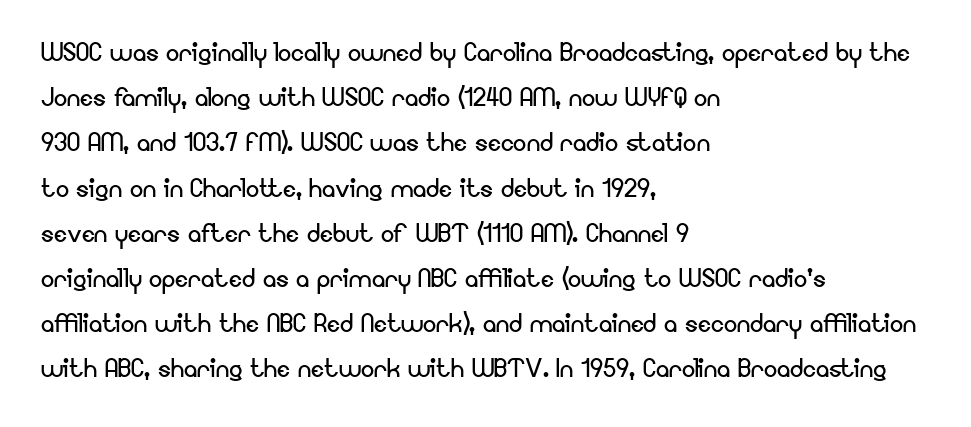
A typesetter would label this face a sans. Is there much room between lines? A standard amount, neither cramped nor airy. A clean baseline with only descenders dipping below it. This is roman type, the default non-slanted kind.
